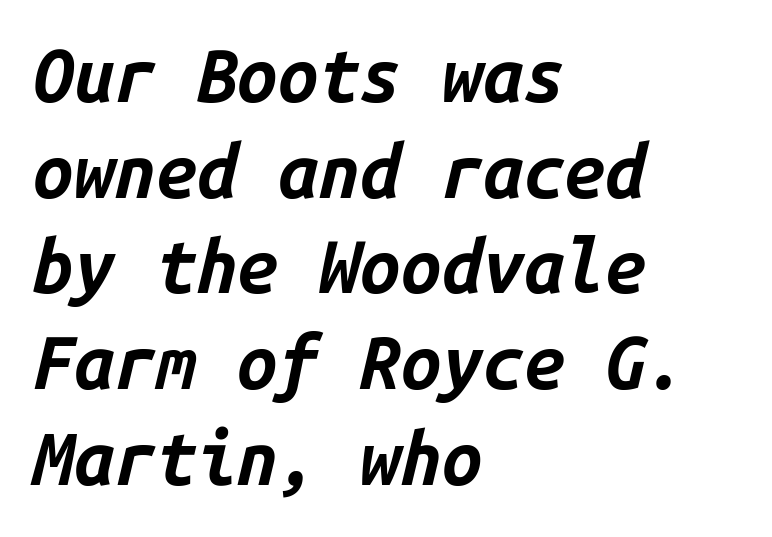
The axis of the letterforms is tilted away from vertical. Default kerning and tracking; the words read as compact shapes. Type without underlining. The space between consecutive lines is moderate.
